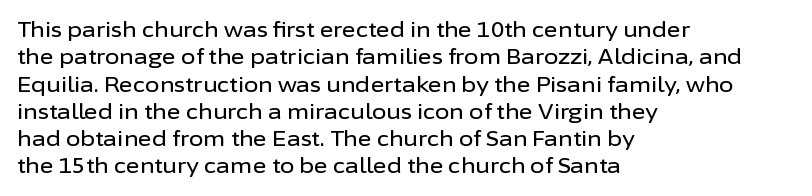
{"italic": "no", "underline": "no", "align": "left", "line_spacing": "normal", "line_spacing_ratio": 1.3, "letter_spacing": "normal", "letter_spacing_em": 0.0, "glyph_px": 21}
